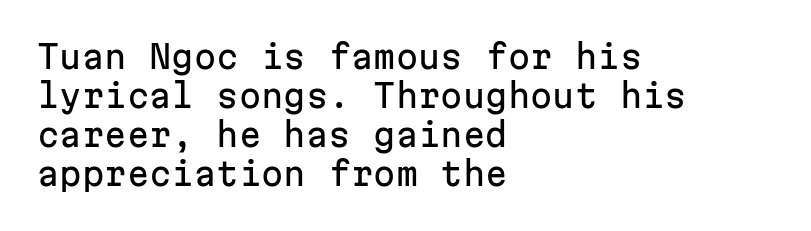
These lines are rendered in a fixed-pitch font. Characters follow at the spacing the type designer built in. Underline: absent. Stroke terminals: plain, sans-serif. These lines are set flush left with a ragged right edge. The type sits square on the baseline with zero lean.
